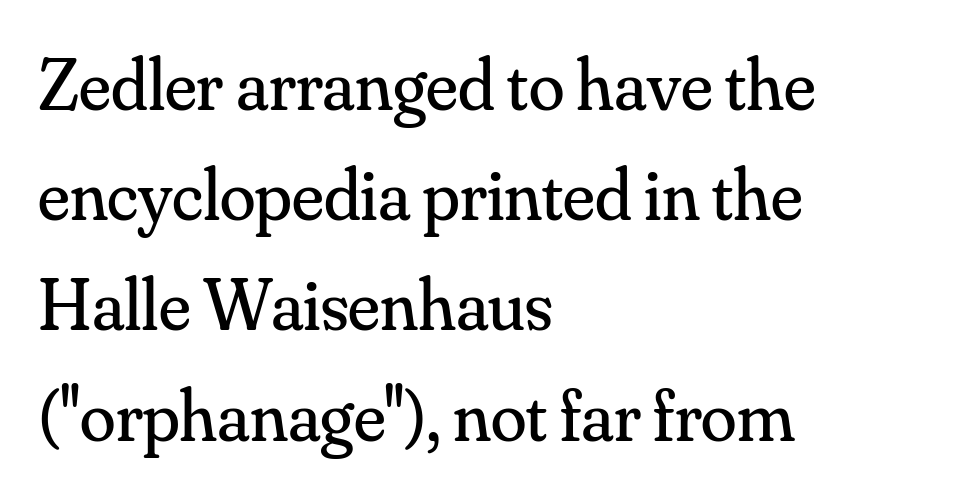
How would I describe the line gaps? Plain and ordinary. The strokes carry an ordinary text weight at most. A roman cut, with each character standing at attention. Spacing between characters is what you'd get straight out of the box. The letters advance in unequal steps, a hallmark of proportional type. Notice how the passage keeps a crisp vertical edge on the left only.
